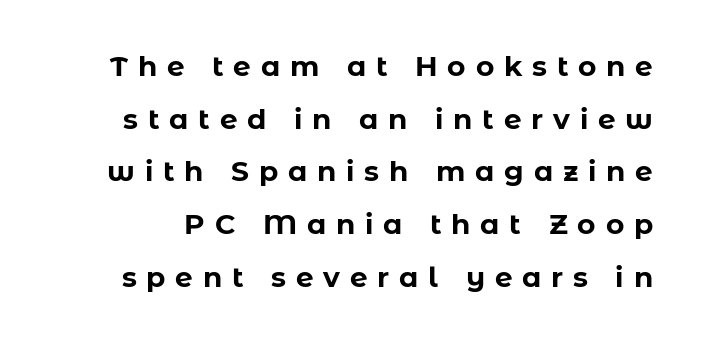
The image shows 28 px bold sans-serif type, upright; set line spacing 1.88x, unusually wide letter spacing (+0.35 em), not underlined; low stroke contrast and a medium x-height.
